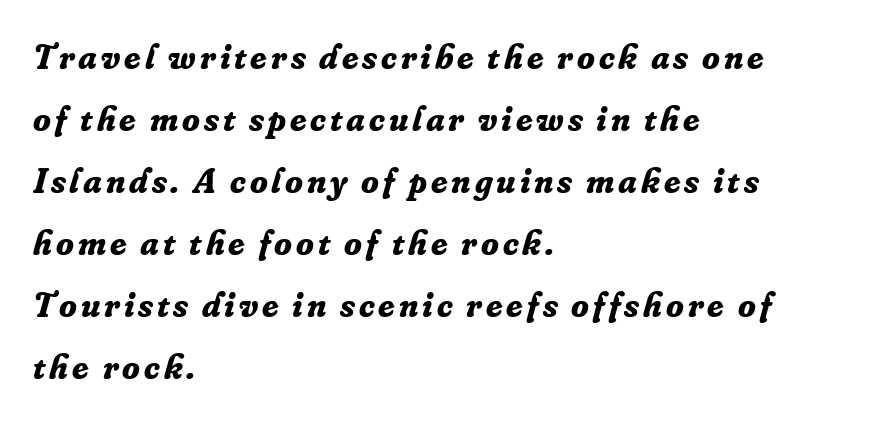
The image shows 36 px bold serif type, italic (leaning right); set left-aligned, line spacing 1.72x, not underlined; low stroke contrast and a small x-height.
